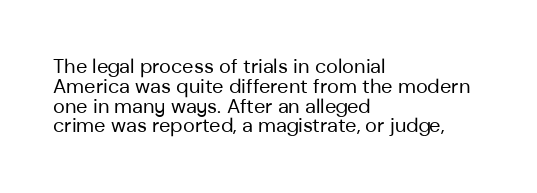
The image shows 20 px text type, upright; set left-aligned, tight line spacing (0.99x), normal letter spacing, not underlined.
